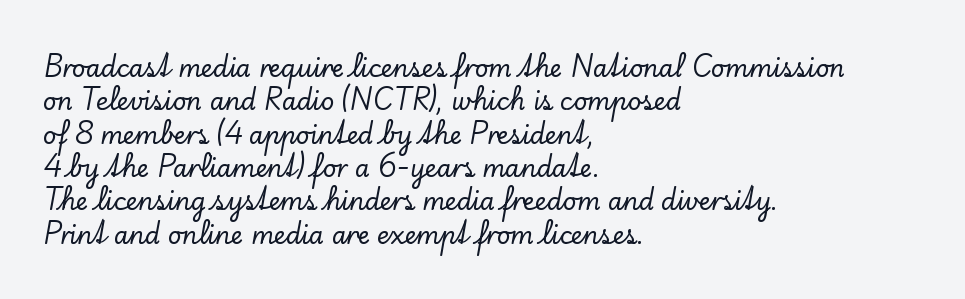
The image shows 24 px text type; set left-aligned, normal line spacing (1.39x), normal letter spacing, not underlined.
